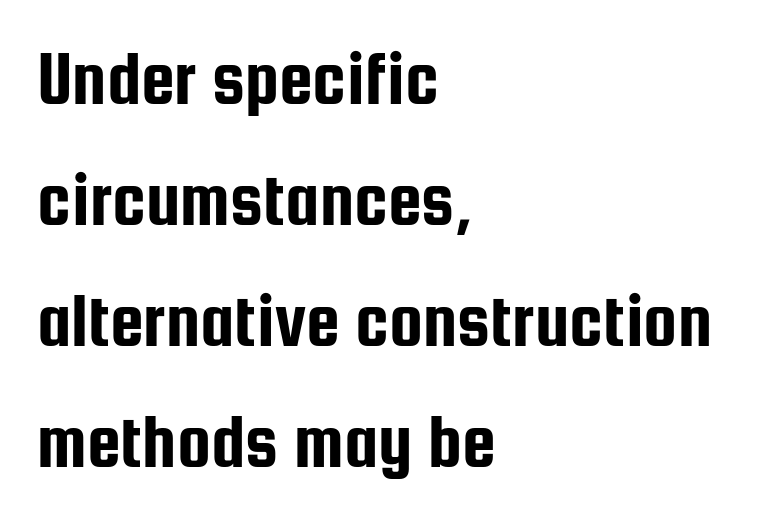
Q: Is the text italic (slanted)? A: No, it is upright.
Q: Is the typeface a serif or a sans-serif typeface? A: Sans-serif.
Q: Is the text underlined? A: No.
Q: How is the paragraph aligned? A: Left-aligned.
Q: Is the spacing between letters normal or unusually wide? A: Normal.
Q: Is the spacing between lines tight, normal or loose? A: Normal.
Q: Width (condensed, normal, or wide)? A: Condensed.
Q: Stroke contrast? A: Low.
Q: x-height? A: Medium.
Q: Monospaced? A: No.
